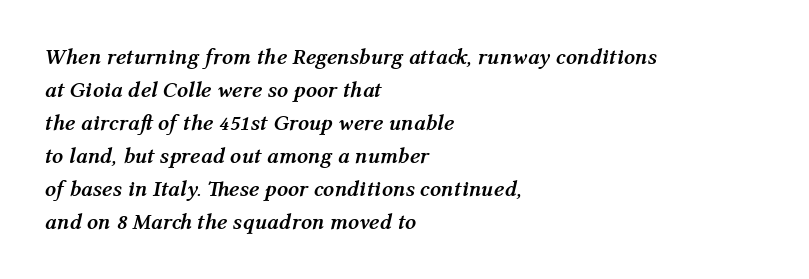
The image shows 22 px bold type, italic (leaning right); set left-aligned, normal line spacing (1.5x), normal letter spacing, not underlined.
